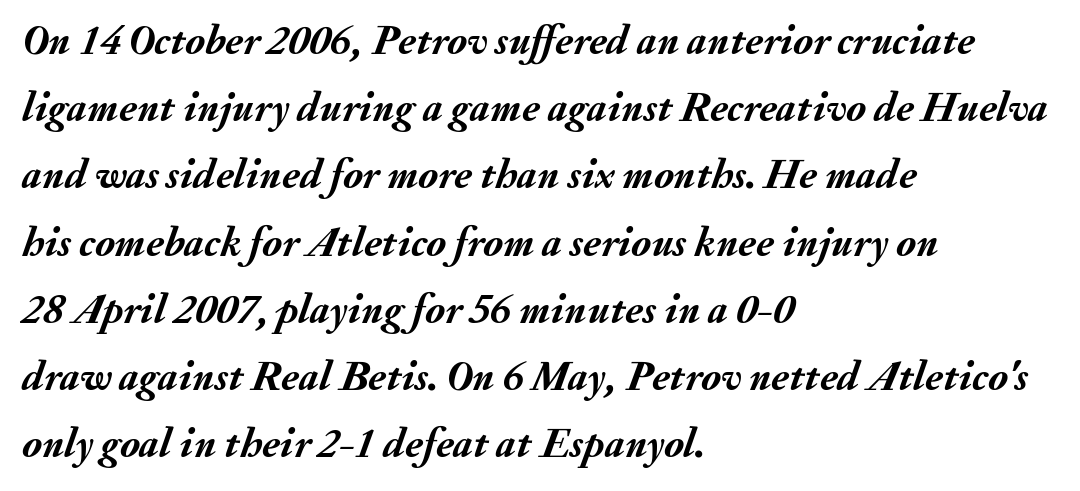
Q: Is the text bold? A: Yes.
Q: Is the text italic (slanted)? A: Yes, it leans right by about 20 degrees.
Q: Is the text underlined? A: No.
Q: How is the paragraph aligned? A: Left-aligned.
Q: Is the spacing between letters normal or unusually wide? A: Normal.
Q: Is the spacing between lines tight, normal or loose? A: Normal.
Q: Width (condensed, normal, or wide)? A: Normal.
Q: Stroke contrast? A: Medium.
Q: x-height? A: Small.
Q: Monospaced? A: No.
